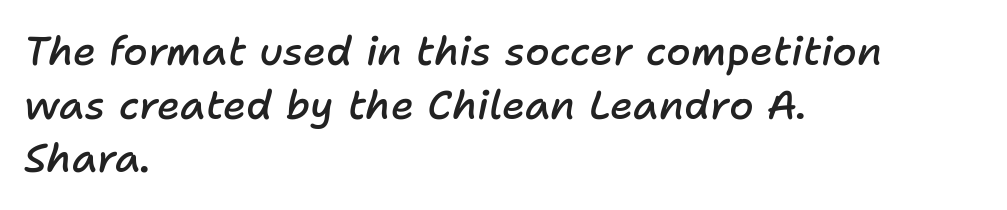
The rendering uses natural spacing where letterforms have individual widths. Interline gaps are of average width in this sample. How heavy is the stroke? Medium-heavy — a semibold, shy of bold. Descenders hang freely into open space. Does the copy run flush right? No — it runs flush left. Italic: yes, the glyphs are oblique.
